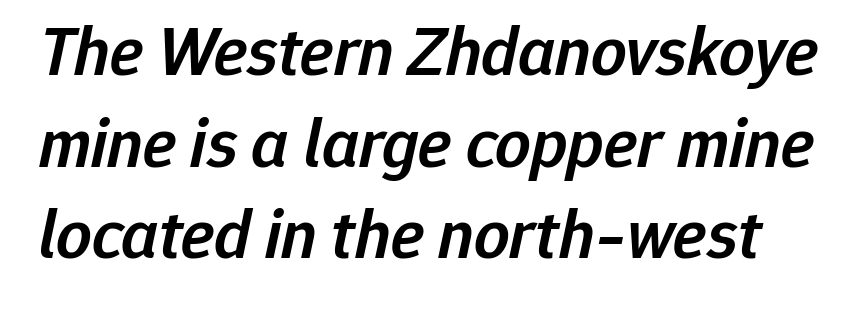
The image shows 70 px semibold type, italic (leaning right); set normal line spacing (1.31x), normal letter spacing, not underlined; low stroke contrast and a medium x-height.
